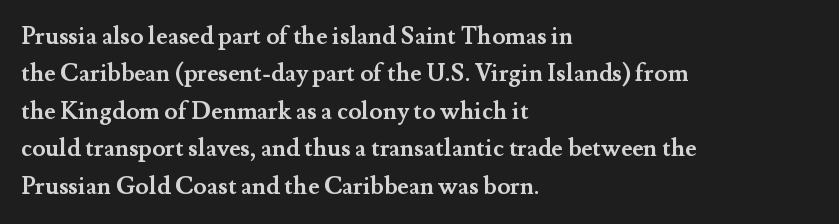
The image shows 24 px bold type, upright; set left-aligned, normal line spacing (1.56x), normal letter spacing, not underlined.
